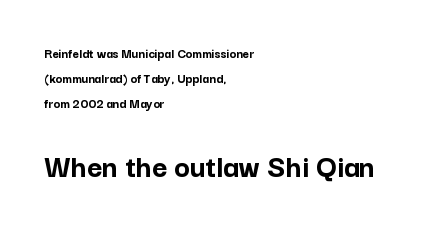
The image shows 33 px semibold sans-serif type, upright; set left-aligned, line spacing 1.77x, normal letter spacing, not underlined; the second (bottom) block is 2.36x larger; low stroke contrast and a medium x-height.
